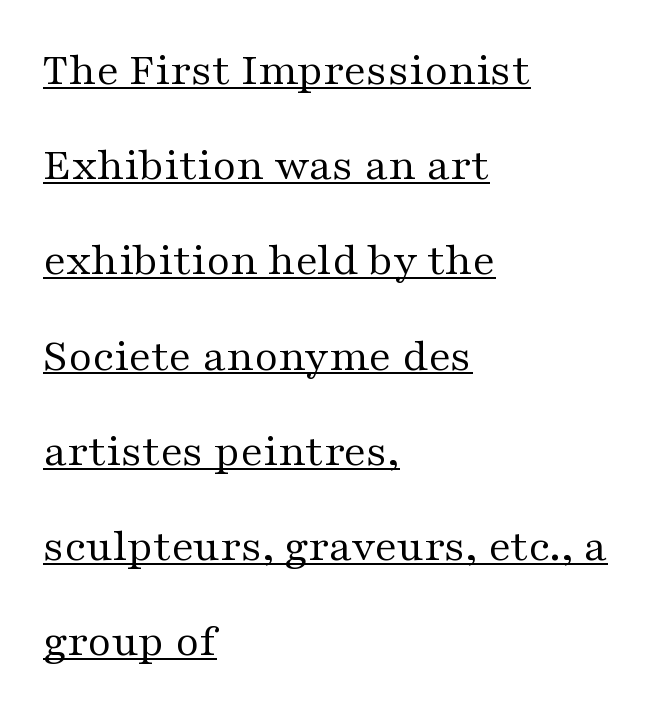
What stands out about the letter spacing? Nothing — it is the standard amount. Widely set lines give the paragraph a tall, airy silhouette. Are there feet on the stems? There are — it's a serif. Stem width sits at or under what a default text font uses. The rag falls on the right side of this text block.
